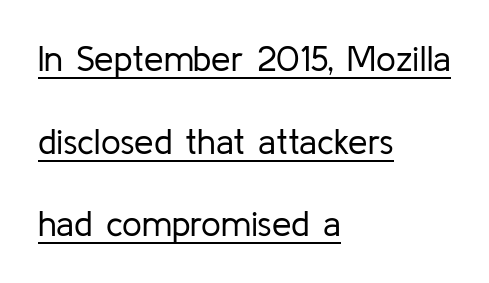
If you measured baseline to baseline, you'd find a long distance. This sample is left-justified, so line endings fall wherever the words run out. Weight: regular or lighter. Is this a sans? Yes — the strokes have no serifs.
